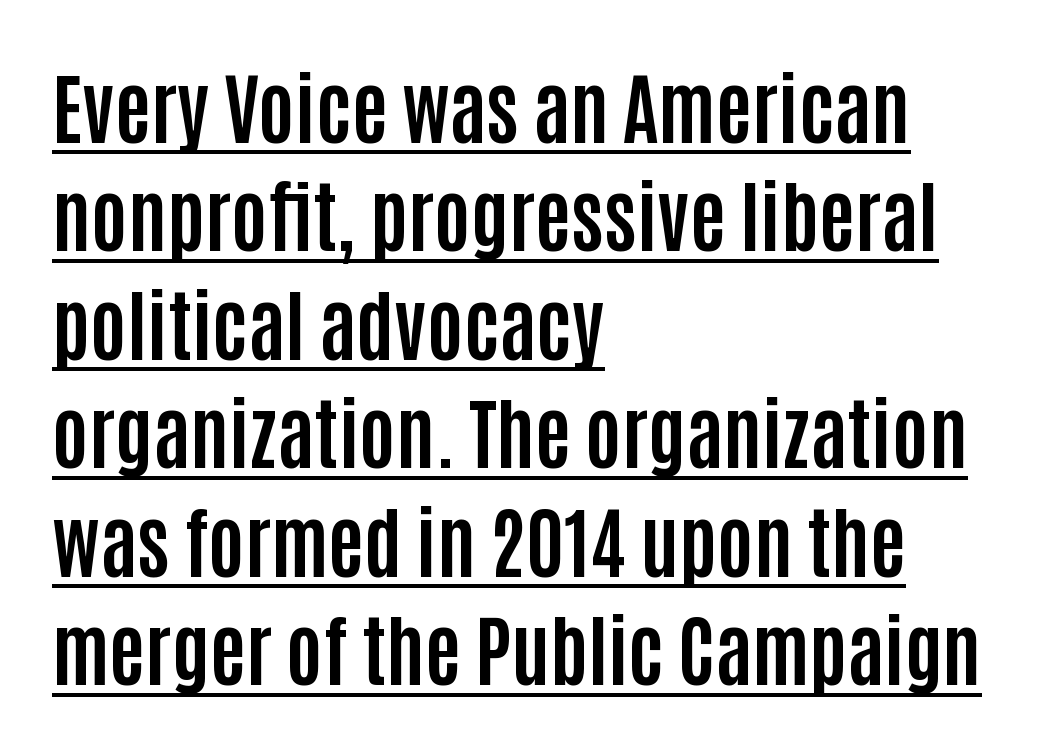
Q: Is the text bold? A: Yes.
Q: Is the text italic (slanted)? A: No, it is upright.
Q: Is the typeface a serif or a sans-serif typeface? A: Sans-serif.
Q: Is the text underlined? A: Yes.
Q: How is the paragraph aligned? A: Left-aligned.
Q: Is the spacing between letters normal or unusually wide? A: Normal.
Q: Is the spacing between lines tight, normal or loose? A: Normal.
Q: Width (condensed, normal, or wide)? A: Condensed.
Q: Stroke contrast? A: Low.
Q: x-height? A: Large.
Q: Monospaced? A: No.
